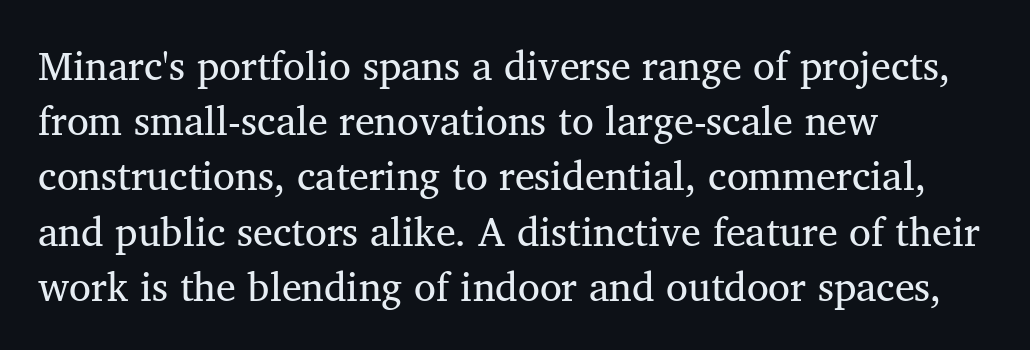
Reading down the block, your eye returns to a fixed left position each line. The words here are not underlined. The passage shown is typeset with a serif family. Character widths vary here, with narrow letters taking less room than wide ones.
